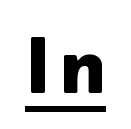
The image shows 79 px sans-serif type, upright; set underlined; low stroke contrast and a medium x-height.
